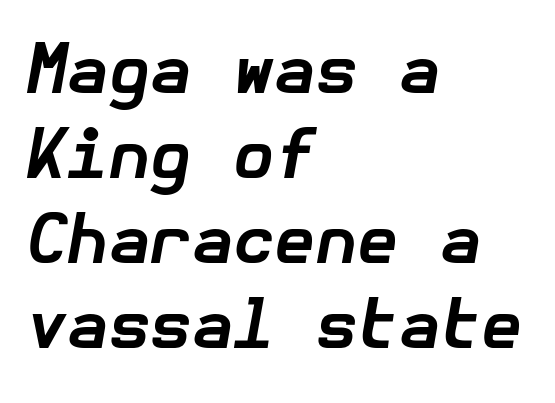
{"italic": "yes", "lean": "right", "slant_degrees": 10, "bold": "yes", "weight": "bold", "width": "normal", "stroke_contrast": "low", "x_height": "medium", "underline": "no", "align": "left", "line_spacing": "normal", "line_spacing_ratio": 1.27, "letter_spacing": "normal", "letter_spacing_em": 0.0, "glyph_px": 67}
